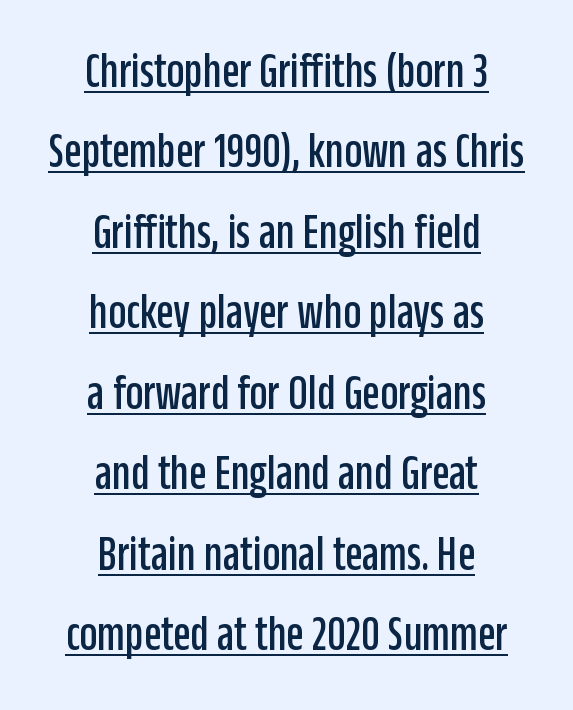
The image shows 50 px condensed sans-serif type, upright; set centered, normal line spacing (1.61x), normal letter spacing, underlined; low stroke contrast and a large x-height.
